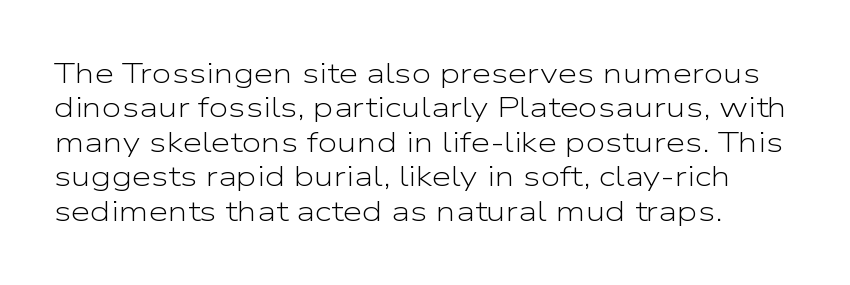
Q: Is the text bold? A: No.
Q: Is the text italic (slanted)? A: No, it is upright.
Q: Is the typeface a serif or a sans-serif typeface? A: Sans-serif.
Q: Is the text underlined? A: No.
Q: Is the spacing between letters normal or unusually wide? A: Normal.
Q: Width (condensed, normal, or wide)? A: Wide.
Q: Stroke contrast? A: Low.
Q: x-height? A: Medium.
Q: Monospaced? A: No.
